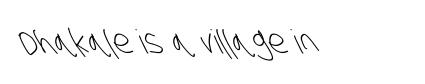
The letters carry no serifs — their stems end cleanly without finishing strokes. A typesetter would call this proportional, since set widths differ per character. Between one letter and the next there's only the usual sliver of space. A bare baseline throughout the passage. The font sits on the lighter half of the weight spectrum, regular included.
